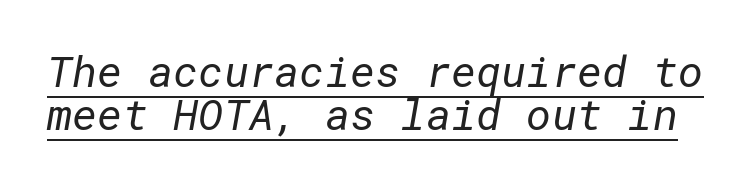
The font is comparable to plain body text, perhaps lighter. Check where the strokes stop: nothing finishes them off — pure sans. What's the leading like? Squeezed, with rows nearly overlapping. The string is rendered with underlining switched on.
